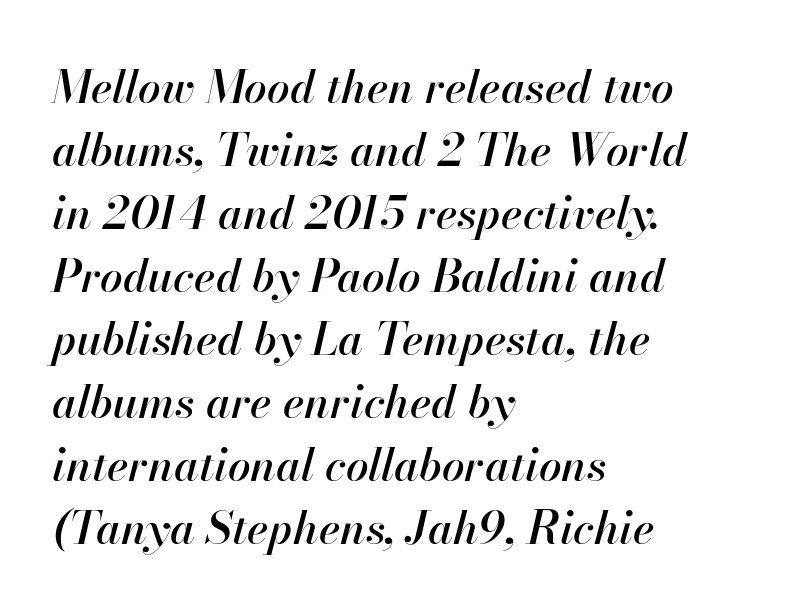
The rendering applies a slant to the glyphs. Line starts are locked; line ends wander. These lines are rendered in a variable-pitch font. Underline: absent.
